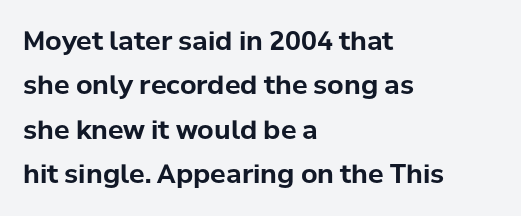
{"italic": "no", "bold": "yes", "underline": "no", "align": "left", "line_spacing_ratio": 1.71, "letter_spacing": "normal", "letter_spacing_em": 0.0, "glyph_px": 26}
